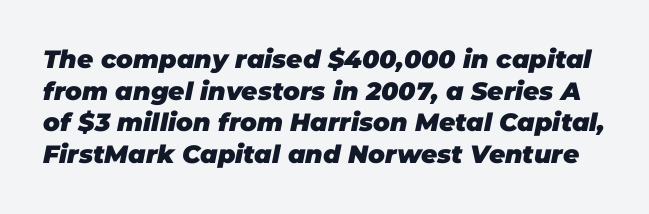
What weight is shown? A full bold with thick strokes. This sample keeps an unexceptional amount of space between lines. Words appear dense and cohesive because spacing is normal. A bare baseline throughout the passage.
